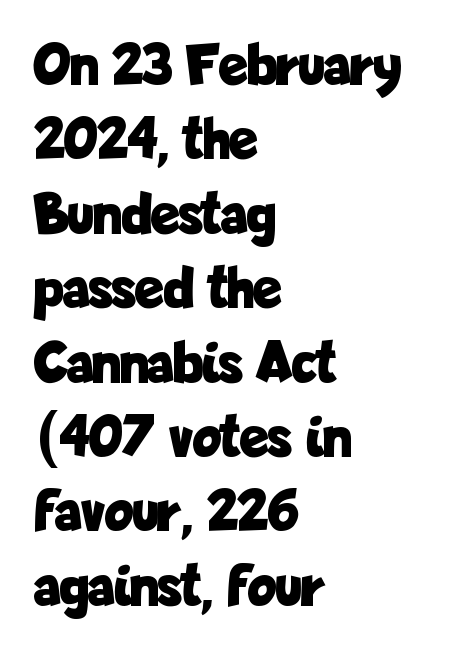
Q: Is the text bold? A: Yes.
Q: Is the text italic (slanted)? A: No, it is upright.
Q: Is the typeface a serif or a sans-serif typeface? A: Sans-serif.
Q: Is the text underlined? A: No.
Q: How is the paragraph aligned? A: Left-aligned.
Q: Is the spacing between letters normal or unusually wide? A: Normal.
Q: Width (condensed, normal, or wide)? A: Condensed.
Q: Stroke contrast? A: Low.
Q: x-height? A: Medium.
Q: Monospaced? A: No.
